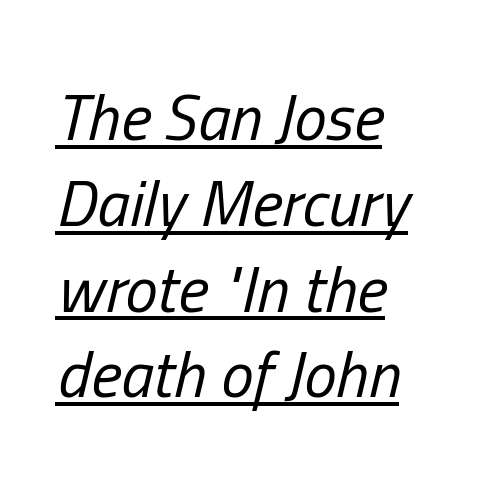
Q: Is the text bold? A: No.
Q: Is the text italic (slanted)? A: Yes, it leans right by about 13 degrees.
Q: Is the text underlined? A: Yes.
Q: How is the paragraph aligned? A: Left-aligned.
Q: Is the spacing between letters normal or unusually wide? A: Normal.
Q: Is the spacing between lines tight, normal or loose? A: Normal.
Q: Width (condensed, normal, or wide)? A: Condensed.
Q: Stroke contrast? A: Low.
Q: x-height? A: Medium.
Q: Monospaced? A: No.
